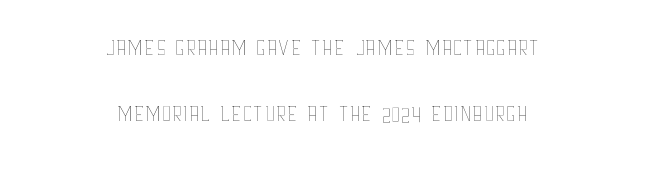
The image shows 32 px thin, condensed type, upright; set centered, loose line spacing (2.06x), normal letter spacing, not underlined; low stroke contrast and a large x-height.
